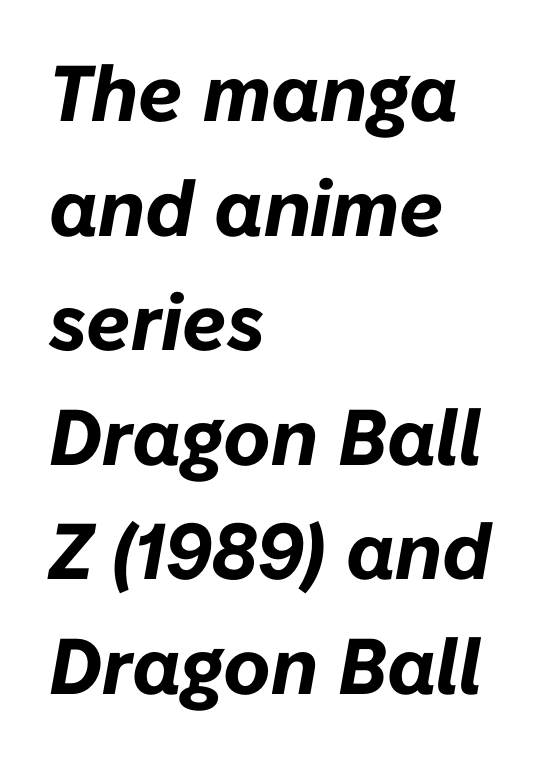
Q: Is the text bold? A: Yes.
Q: Is the text italic (slanted)? A: Yes, it leans right by about 10 degrees.
Q: Is the text underlined? A: No.
Q: How is the paragraph aligned? A: Left-aligned.
Q: Is the spacing between letters normal or unusually wide? A: Normal.
Q: Is the spacing between lines tight, normal or loose? A: Normal.
Q: Width (condensed, normal, or wide)? A: Normal.
Q: Stroke contrast? A: Low.
Q: x-height? A: Medium.
Q: Monospaced? A: No.
